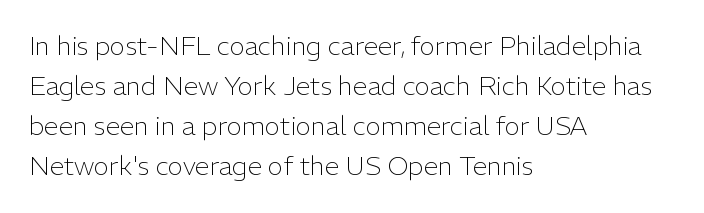
{"italic": "no", "bold": "no", "underline": "no", "align": "left", "line_spacing": "normal", "line_spacing_ratio": 1.54, "letter_spacing": "normal", "letter_spacing_em": 0.0, "glyph_px": 26}
